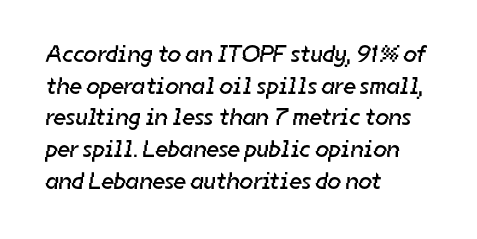
Q: Is the text bold? A: No.
Q: Is the text underlined? A: No.
Q: How is the paragraph aligned? A: Left-aligned.
Q: Is the spacing between letters normal or unusually wide? A: Normal.
Q: Is the spacing between lines tight, normal or loose? A: Normal.
